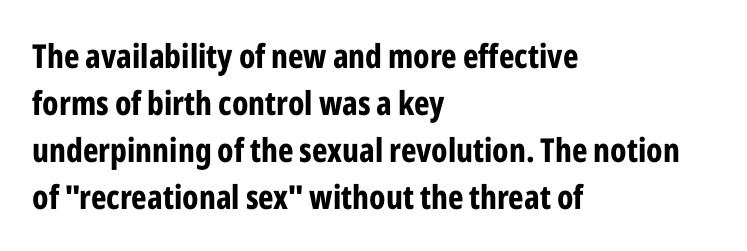
Regular leading. The typesetting leans heavy: a genuine bold. Rendered with straight, roman letterforms. The designer went with a sans here, leaving each stem footless.
